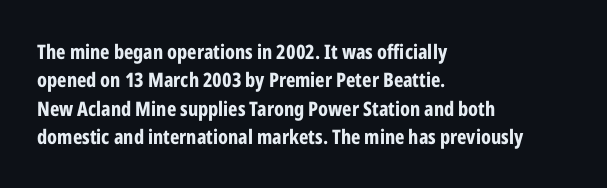
{"italic": "no", "bold": "yes", "underline": "no", "align": "left", "line_spacing": "normal", "line_spacing_ratio": 1.42, "letter_spacing": "normal", "letter_spacing_em": 0.0, "glyph_px": 20}
